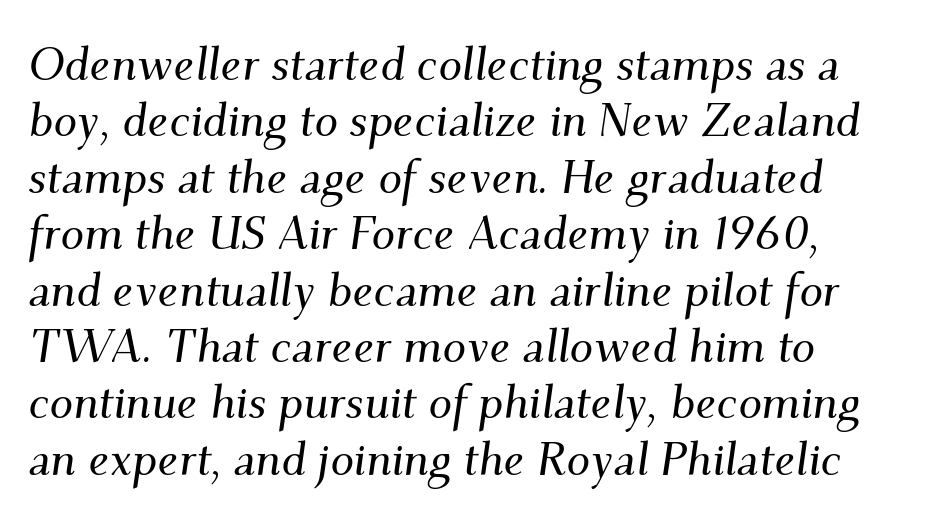
Would a proofreader flag this as italicized? Yes. The passage shown is typed in a proportional face where columns would drift. This sample uses a serif face. Quick note: underline off. Words appear dense and cohesive because spacing is normal.
